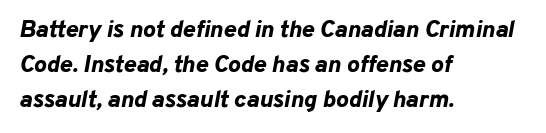
{"italic": "yes", "lean": "right", "slant_degrees": 10, "bold": "yes", "underline": "no", "align": "left", "line_spacing": "normal", "line_spacing_ratio": 1.46, "letter_spacing": "normal", "letter_spacing_em": 0.0, "glyph_px": 24}
